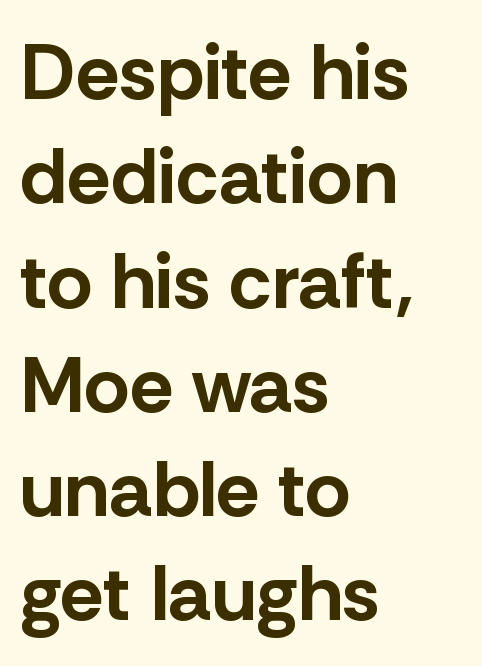
Q: Is the text bold? A: Yes.
Q: Is the text italic (slanted)? A: No, it is upright.
Q: Is the typeface a serif or a sans-serif typeface? A: Sans-serif.
Q: Is the text underlined? A: No.
Q: How is the paragraph aligned? A: Left-aligned.
Q: Is the spacing between letters normal or unusually wide? A: Normal.
Q: Is the spacing between lines tight, normal or loose? A: Normal.
Q: Width (condensed, normal, or wide)? A: Normal.
Q: Stroke contrast? A: Low.
Q: x-height? A: Medium.
Q: Monospaced? A: No.
